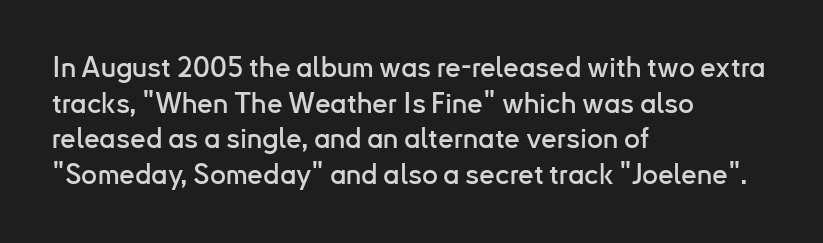
Q: Is the text italic (slanted)? A: No, it is upright.
Q: Is the typeface a serif or a sans-serif typeface? A: Sans-serif.
Q: Is the text underlined? A: No.
Q: How is the paragraph aligned? A: Left-aligned.
Q: Is the spacing between letters normal or unusually wide? A: Normal.
Q: Is the spacing between lines tight, normal or loose? A: Normal.
Q: Width (condensed, normal, or wide)? A: Normal.
Q: Stroke contrast? A: Low.
Q: x-height? A: Small.
Q: Monospaced? A: No.
